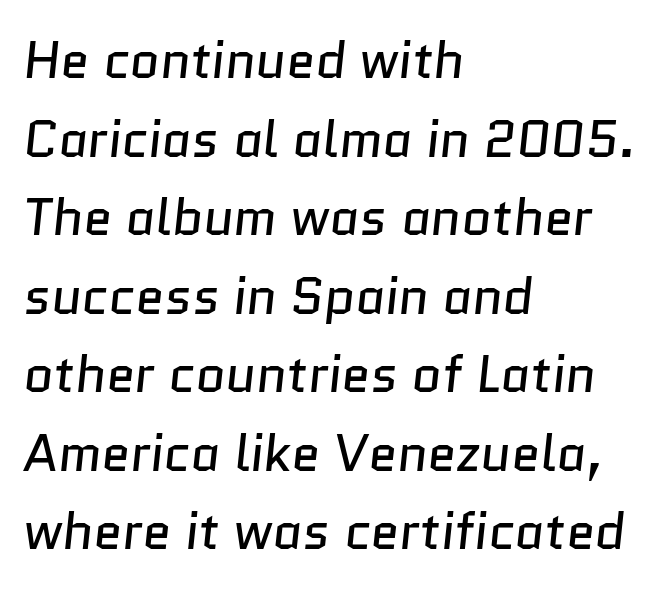
Spacing between characters is what you'd get straight out of the box. Only glyphs here, with clear space below each row. Which margin do the lines hug? The left one — the right edge is uneven. The cut favours lightness, reaching ordinary text weight at its darkest. Does the leading feel generous? No, just average. You could not count columns in this text — the font is proportionally spaced.
